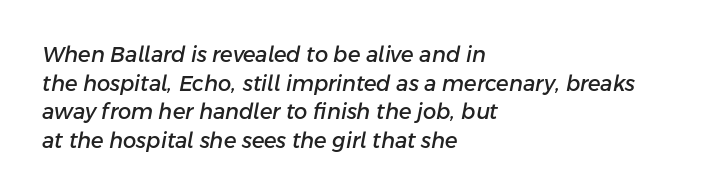
The image shows 21 px text type, italic (leaning right); set left-aligned, normal line spacing (1.36x), normal letter spacing, not underlined.
